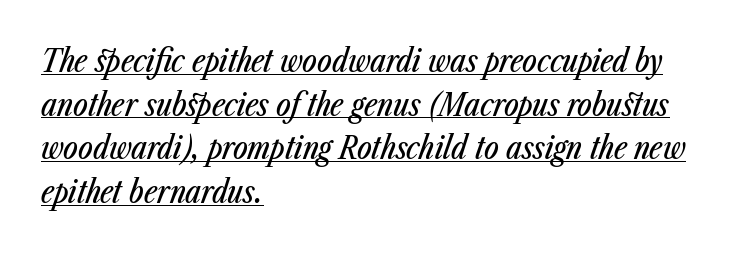
If you measured baseline to baseline, you'd find a middling distance. Proportional: the letters do not fall into vertical columns. A typographer would call this underscored text. Where is the straight margin? On the left.
